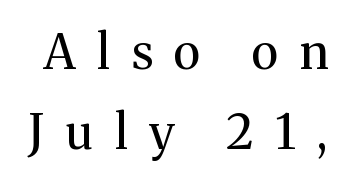
{"serif": "yes", "italic": "no", "bold": "no", "weight": "regular", "width": "normal", "stroke_contrast": "medium", "x_height": "medium", "monospaced": "no", "underline": "no", "line_spacing": "normal", "line_spacing_ratio": 1.66, "letter_spacing": "wide", "letter_spacing_em": 0.45, "glyph_px": 48}
